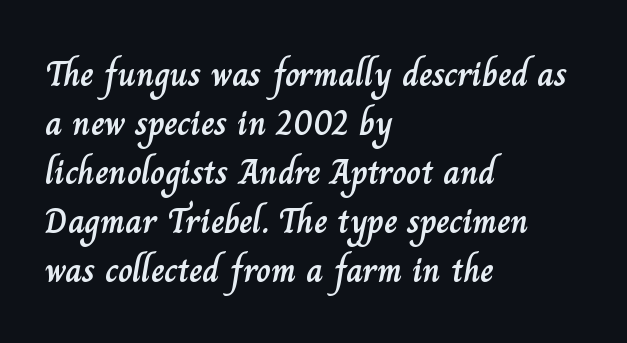
Q: Is the text italic (slanted)? A: Yes.
Q: Is the text underlined? A: No.
Q: How is the paragraph aligned? A: Left-aligned.
Q: Is the spacing between letters normal or unusually wide? A: Normal.
Q: Is the spacing between lines tight, normal or loose? A: Normal.
Q: Width (condensed, normal, or wide)? A: Normal.
Q: Stroke contrast? A: Low.
Q: x-height? A: Small.
Q: Monospaced? A: No.
